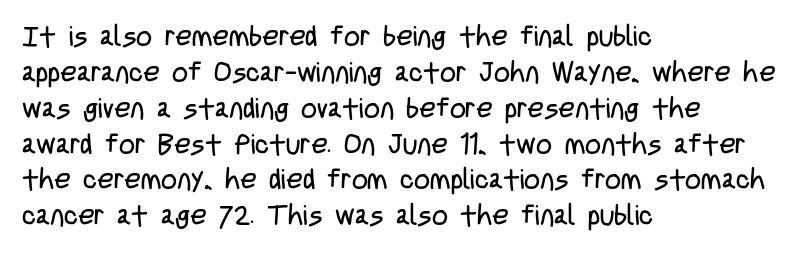
Q: Is the text bold? A: No.
Q: Is the text italic (slanted)? A: No, it is upright.
Q: Is the typeface a serif or a sans-serif typeface? A: Sans-serif.
Q: Is the text underlined? A: No.
Q: How is the paragraph aligned? A: Left-aligned.
Q: Is the spacing between letters normal or unusually wide? A: Normal.
Q: Is the spacing between lines tight, normal or loose? A: Normal.
Q: Width (condensed, normal, or wide)? A: Condensed.
Q: Stroke contrast? A: Low.
Q: x-height? A: Large.
Q: Monospaced? A: No.
